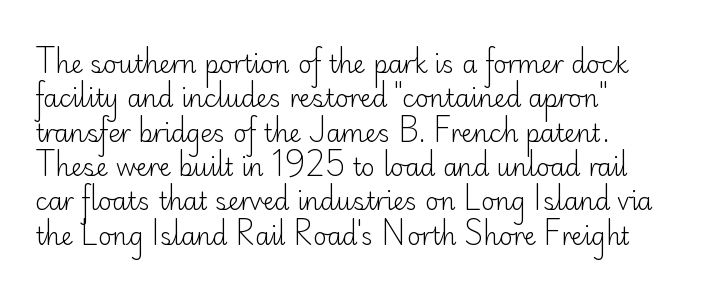
Q: Is the text bold? A: No.
Q: Is the text italic (slanted)? A: No, it is upright.
Q: Is the text underlined? A: No.
Q: Is the spacing between letters normal or unusually wide? A: Normal.
Q: Is the spacing between lines tight, normal or loose? A: Normal.
